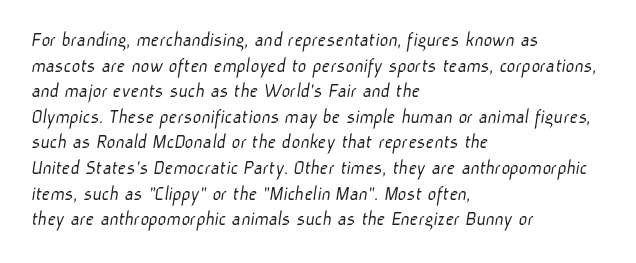
{"bold": "no", "underline": "no", "align": "left", "line_spacing_ratio": 1.22, "letter_spacing": "normal", "letter_spacing_em": 0.0, "glyph_px": 21}
